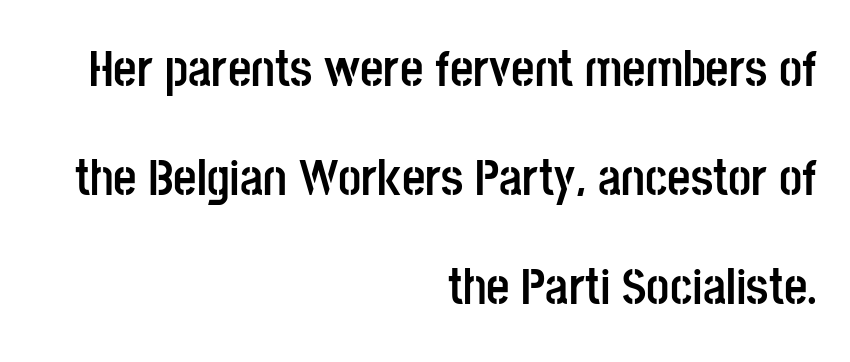
{"serif": "no", "italic": "no", "bold": "yes", "weight": "semibold", "width": "condensed", "stroke_contrast": "low", "x_height": "large", "monospaced": "no", "underline": "no", "align": "right", "line_spacing": "loose", "line_spacing_ratio": 2.14, "letter_spacing": "normal", "letter_spacing_em": 0.0, "glyph_px": 51}
